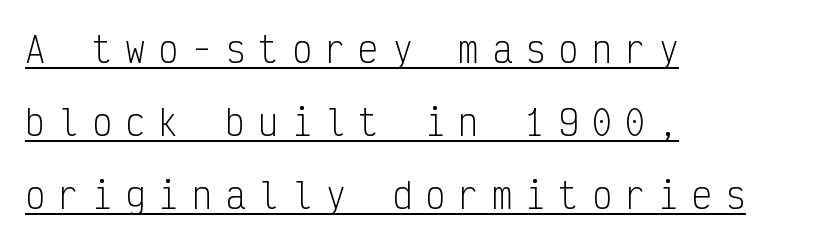
The image shows 34 px light, condensed sans-serif type, upright, monospaced; set left-aligned, loose line spacing (2.15x), unusually wide letter spacing (+0.38 em), underlined; low stroke contrast and a medium x-height.
